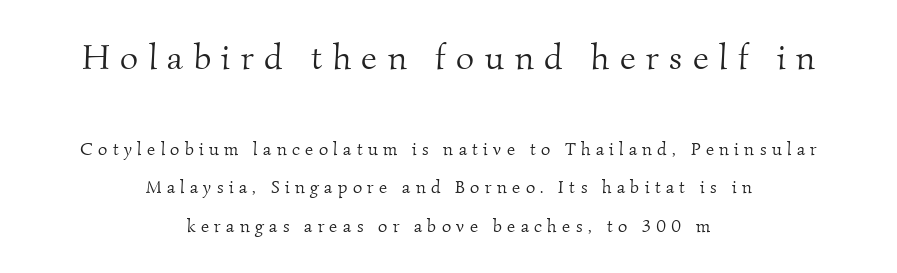
Notice the wide empty band between every row — that's loose leading. Someone cranked the tracking dial way up on this one. No extra ink here — the face is not bold. Reading down the block, each line starts at a different indent, mirrored at its end. Size hierarchy here favors the leading block over the trailing one. The characters display serif detailing at their extremities.
